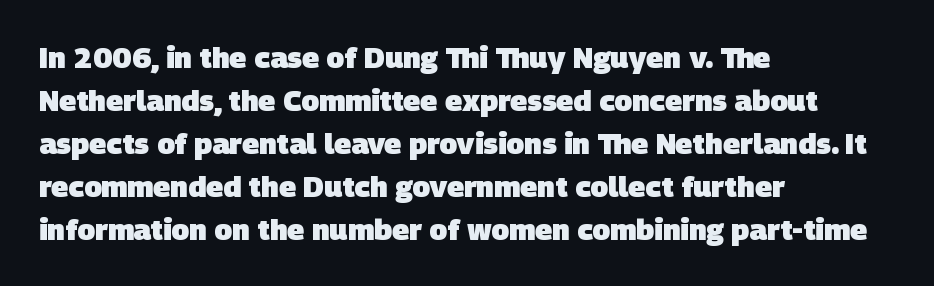
{"serif": "no", "bold": "yes", "weight": "heavy", "width": "normal", "stroke_contrast": "low", "x_height": "large", "monospaced": "no", "underline": "no", "align": "left", "line_spacing": "normal", "line_spacing_ratio": 1.48, "letter_spacing": "normal", "letter_spacing_em": 0.0, "glyph_px": 29}
